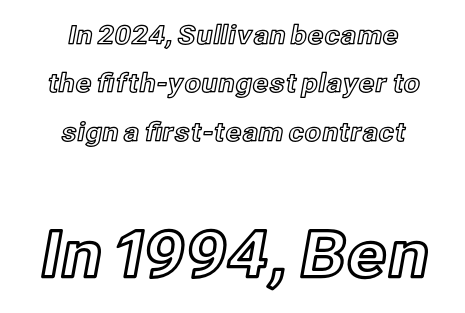
The image shows 65 px text type; set centered, line spacing 1.86x, normal letter spacing, not underlined; the second (bottom) block is 2.5x larger; a medium x-height.
